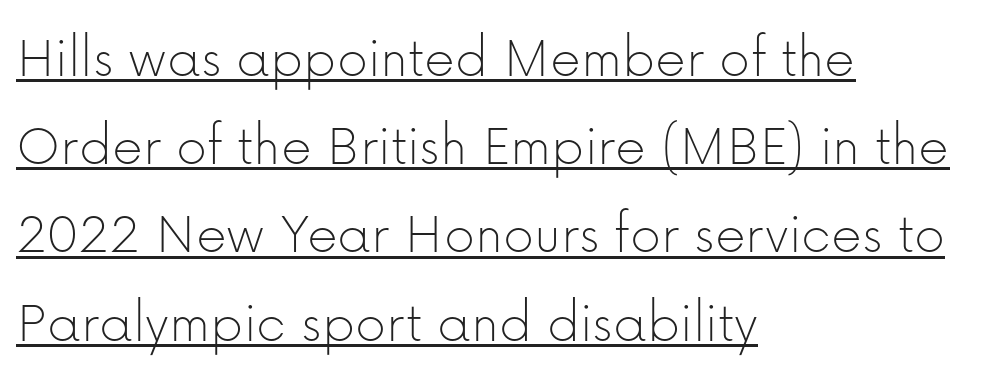
The image shows 60 px thin sans-serif type, upright; set left-aligned, normal line spacing (1.47x), normal letter spacing, underlined; low stroke contrast and a medium x-height.
